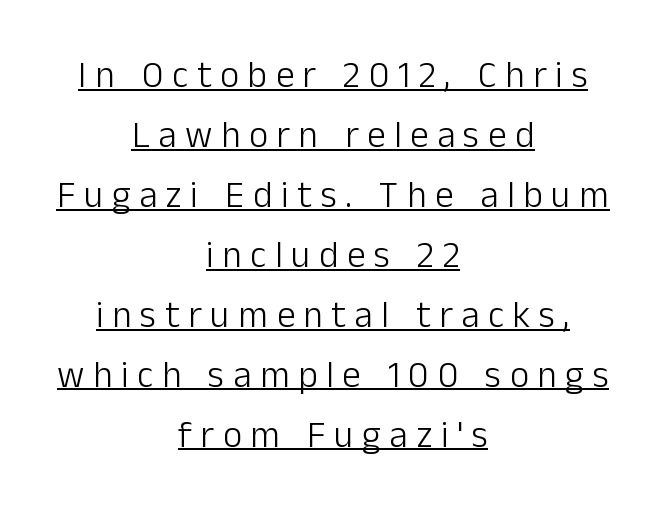
{"serif": "no", "italic": "no", "bold": "no", "weight": "light", "width": "normal", "stroke_contrast": "low", "x_height": "medium", "monospaced": "no", "underline": "yes", "align": "center", "line_spacing": "normal", "line_spacing_ratio": 1.62, "letter_spacing": "wide", "letter_spacing_em": 0.23, "glyph_px": 37}
